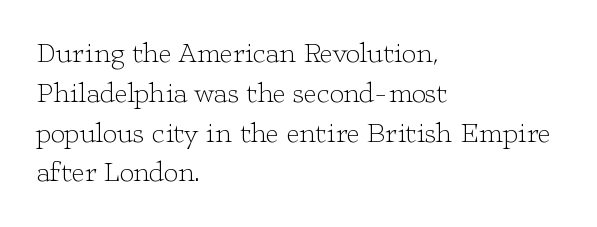
{"serif": "yes", "italic": "no", "bold": "no", "weight": "light", "width": "wide", "stroke_contrast": "low", "x_height": "medium", "monospaced": "no", "underline": "no", "align": "left", "line_spacing": "normal", "line_spacing_ratio": 1.42, "letter_spacing": "normal", "letter_spacing_em": 0.0, "glyph_px": 28}
